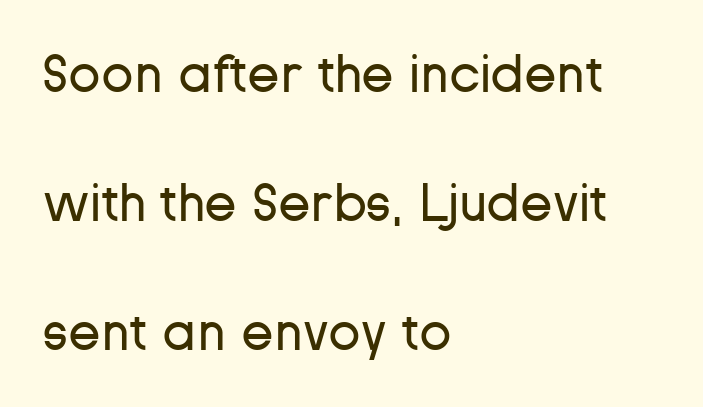
Compared with a centered layout, this one pins lines to the left instead. On a weight scale, this lands at 450 or below. The leading is generous, giving the passage an open texture. Is this a fixed-width face? No — the glyphs have proportional, varying widths.
